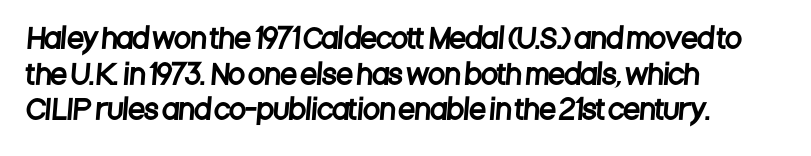
The image shows 27 px text type; set left-aligned, normal line spacing (1.32x), normal letter spacing, not underlined.
